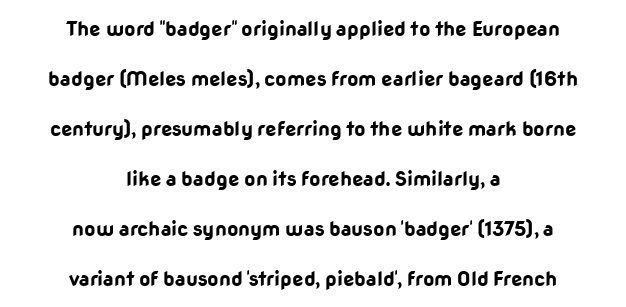
The image shows 20 px bold type, upright; set centered, loose line spacing (2.5x), normal letter spacing, not underlined.
